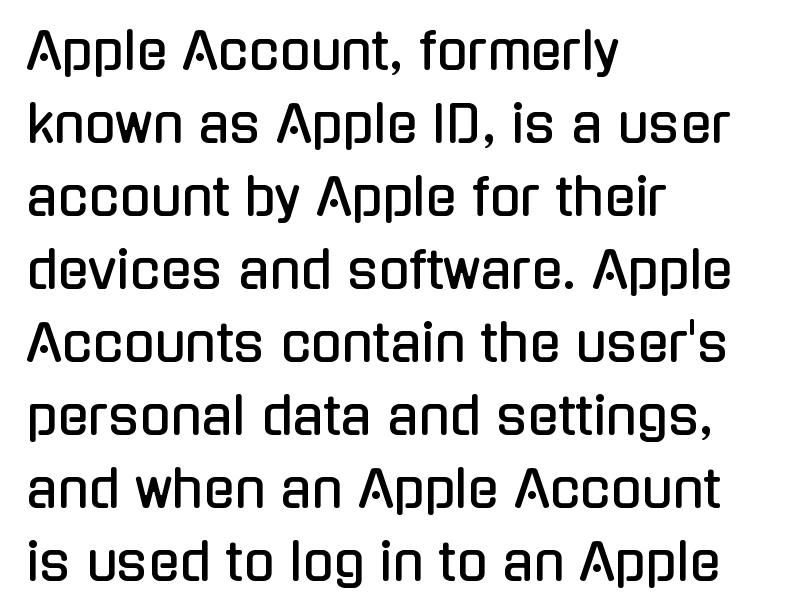
{"serif": "no", "italic": "no", "width": "condensed", "stroke_contrast": "low", "x_height": "medium", "monospaced": "no", "underline": "no", "align": "left", "line_spacing": "normal", "line_spacing_ratio": 1.43, "letter_spacing": "normal", "letter_spacing_em": 0.0, "glyph_px": 51}
